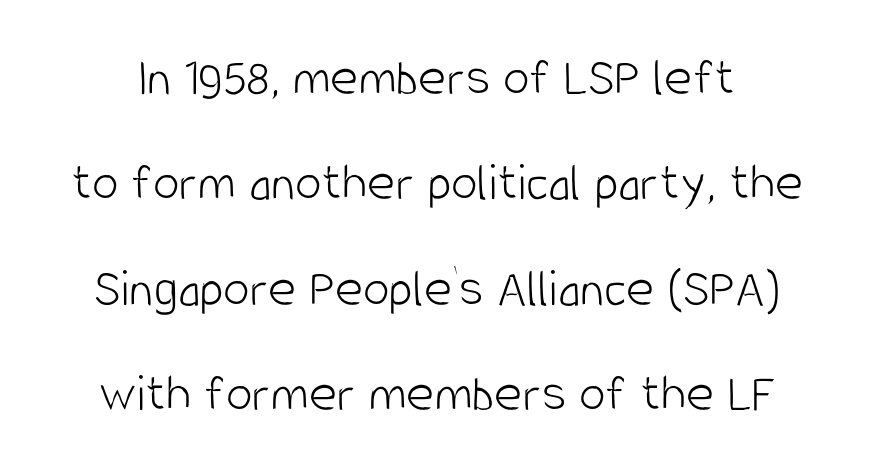
{"serif": "no", "italic": "no", "bold": "no", "weight": "light", "width": "condensed", "stroke_contrast": "low", "x_height": "large", "monospaced": "no", "underline": "no", "line_spacing": "loose", "line_spacing_ratio": 1.95, "letter_spacing": "normal", "letter_spacing_em": 0.0, "glyph_px": 54}
